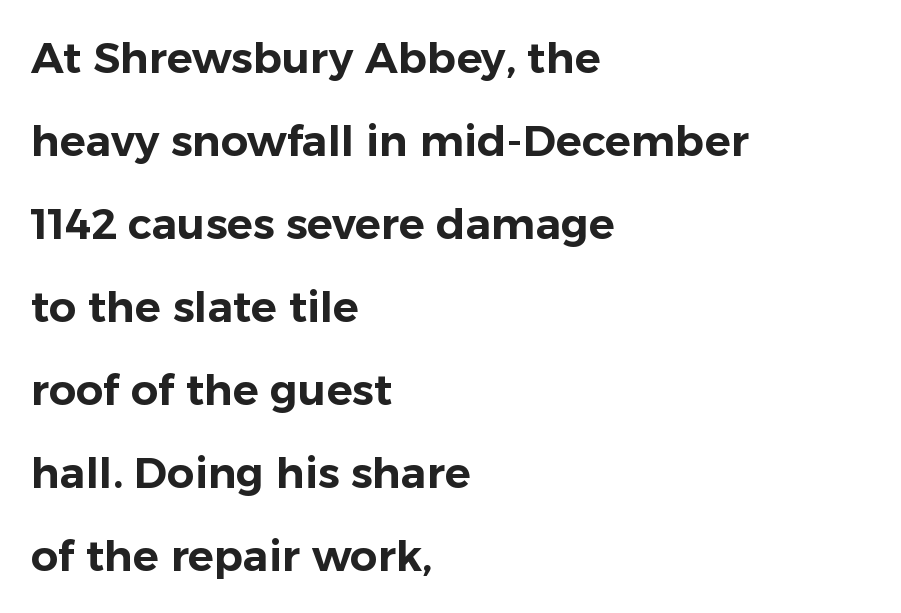
In terms of leading, this rendering errs on the spacious side. There is no visible air inserted between adjacent glyphs. Beneath every word, the page is bare. Style check: upright.
